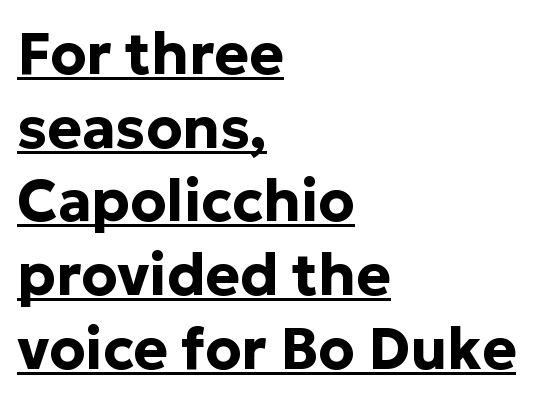
The image shows 58 px bold sans-serif type, upright; set left-aligned, normal line spacing (1.27x), normal letter spacing, underlined; low stroke contrast and a medium x-height.
